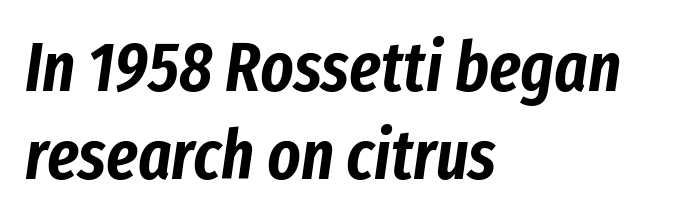
Q: Is the text italic (slanted)? A: Yes, it leans right by about 8 degrees.
Q: Is the text underlined? A: No.
Q: How is the paragraph aligned? A: Left-aligned.
Q: Is the spacing between letters normal or unusually wide? A: Normal.
Q: Is the spacing between lines tight, normal or loose? A: Normal.
Q: Width (condensed, normal, or wide)? A: Condensed.
Q: Stroke contrast? A: Low.
Q: x-height? A: Medium.
Q: Monospaced? A: No.
